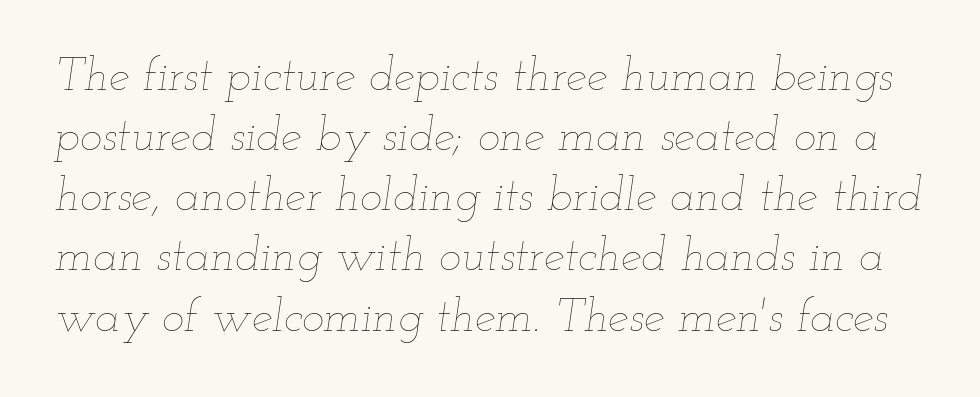
The image shows 47 px thin, wide type, italic (leaning right); set normal line spacing (1.28x), normal letter spacing, not underlined; low stroke contrast and a small x-height.
